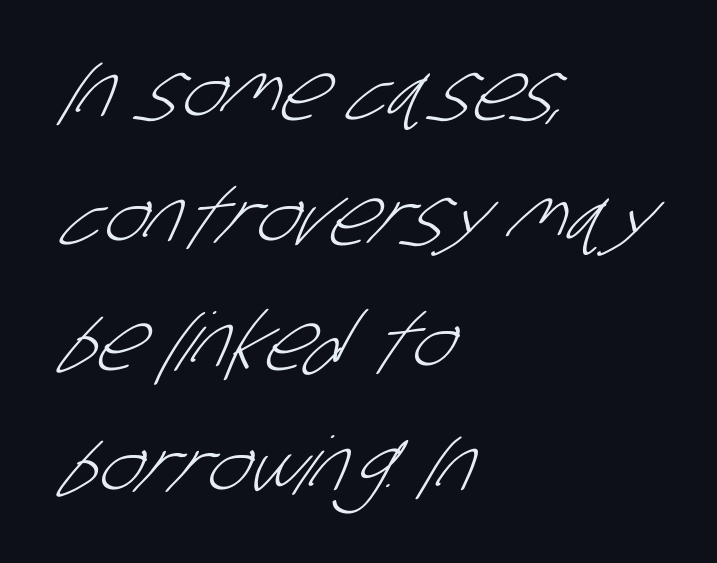
Q: Is the text bold? A: No.
Q: Is the typeface a serif or a sans-serif typeface? A: Sans-serif.
Q: Is the text underlined? A: No.
Q: How is the paragraph aligned? A: Left-aligned.
Q: Is the spacing between letters normal or unusually wide? A: Normal.
Q: Is the spacing between lines tight, normal or loose? A: Normal.
Q: Width (condensed, normal, or wide)? A: Condensed.
Q: Stroke contrast? A: Low.
Q: x-height? A: Large.
Q: Monospaced? A: No.
